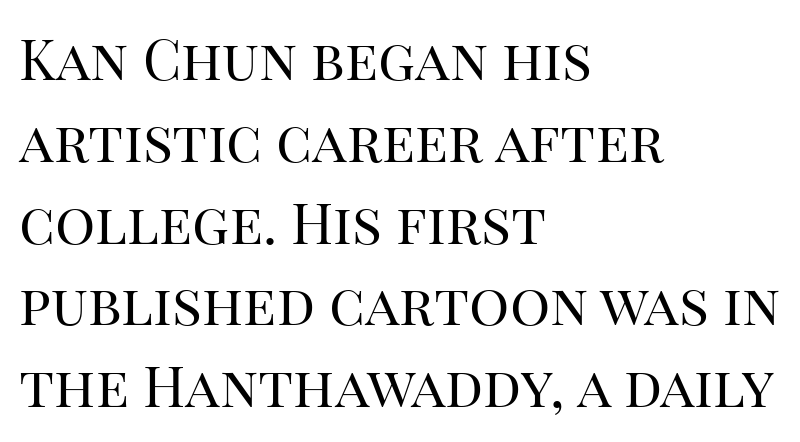
Varying glyph widths throughout — classic text-font behaviour. Just letters on the line, the space beneath them empty. The passage shown is not bold in any degree. Font category for this specimen: serif.
